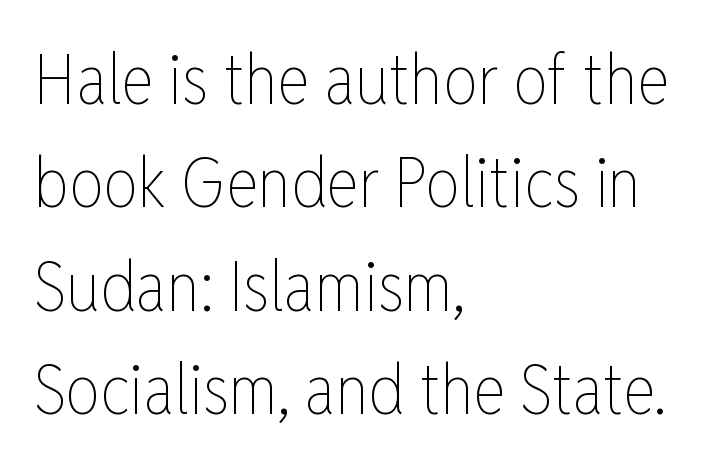
The image shows 69 px thin, condensed type, upright; set left-aligned, normal line spacing (1.5x), normal letter spacing, not underlined; low stroke contrast and a medium x-height.
